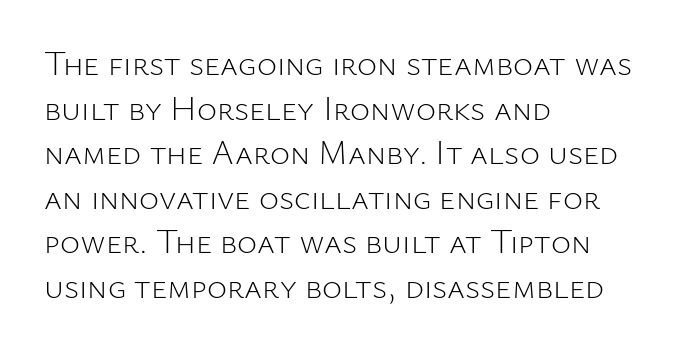
The image shows 34 px light sans-serif type, upright; set left-aligned, normal line spacing (1.31x), normal letter spacing, not underlined; low stroke contrast and a medium x-height.
